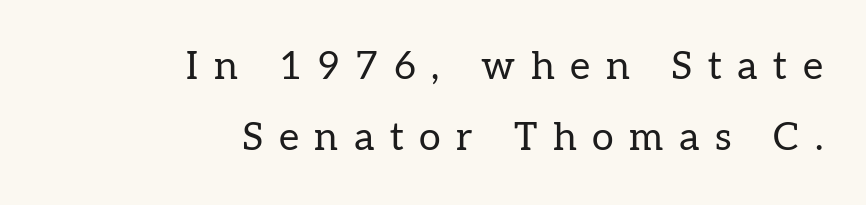
{"serif": "yes", "italic": "no", "bold": "no", "weight": "regular", "width": "normal", "stroke_contrast": "low", "x_height": "medium", "monospaced": "no", "underline": "no", "align": "right", "line_spacing_ratio": 1.81, "letter_spacing": "wide", "letter_spacing_em": 0.4, "glyph_px": 39}
